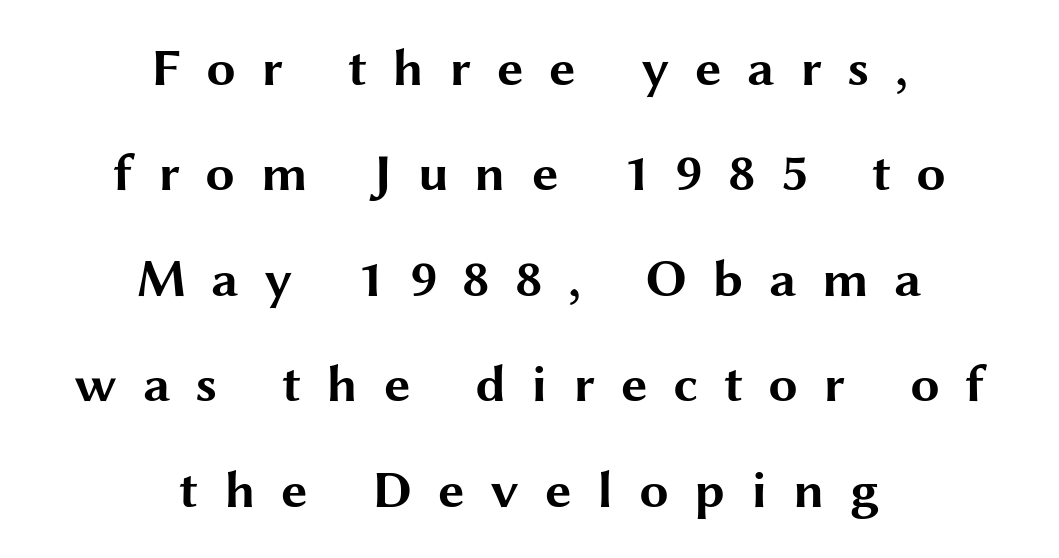
The image shows 53 px bold, wide sans-serif type, upright; set centered, loose line spacing (1.99x), unusually wide letter spacing (+0.48 em), not underlined; medium stroke contrast and a medium x-height.
